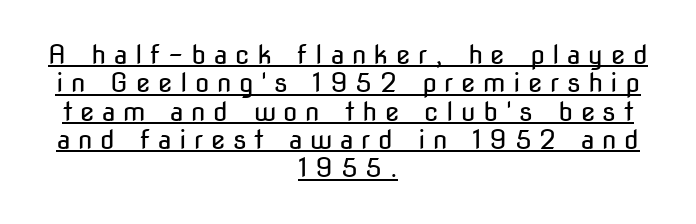
Q: Is the text bold? A: No.
Q: Is the text italic (slanted)? A: No, it is upright.
Q: Is the text underlined? A: Yes.
Q: How is the paragraph aligned? A: Centered.
Q: Is the spacing between letters normal or unusually wide? A: Unusually wide.
Q: Is the spacing between lines tight, normal or loose? A: Tight.
